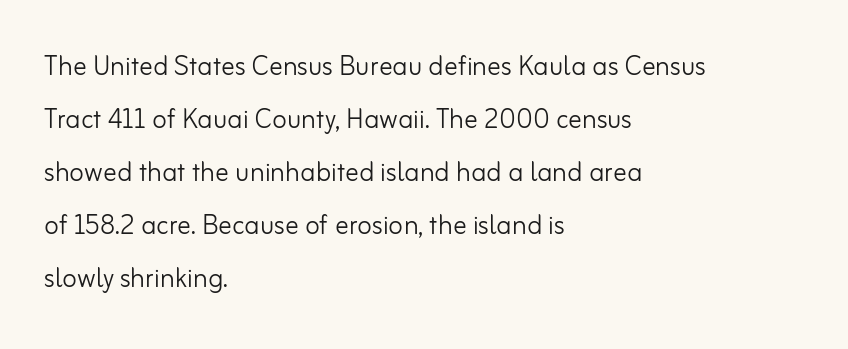
Q: Is the text bold? A: No.
Q: Is the text italic (slanted)? A: No, it is upright.
Q: Is the typeface a serif or a sans-serif typeface? A: Sans-serif.
Q: Is the text underlined? A: No.
Q: How is the paragraph aligned? A: Left-aligned.
Q: Is the spacing between letters normal or unusually wide? A: Normal.
Q: Is the spacing between lines tight, normal or loose? A: Normal.
Q: Width (condensed, normal, or wide)? A: Normal.
Q: Stroke contrast? A: Low.
Q: x-height? A: Small.
Q: Monospaced? A: No.
